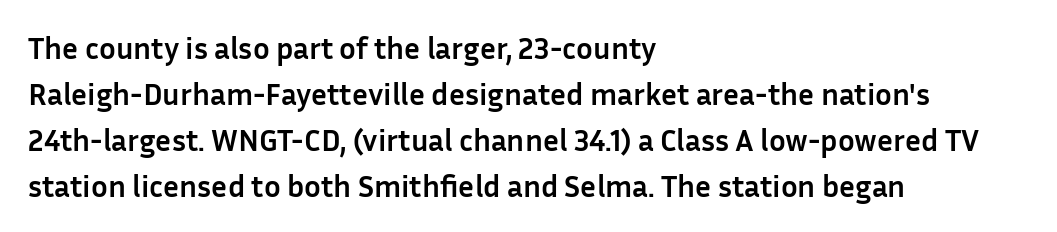
The image shows 31 px semibold sans-serif type, upright; set left-aligned, normal line spacing (1.48x), normal letter spacing, not underlined; low stroke contrast and a medium x-height.
